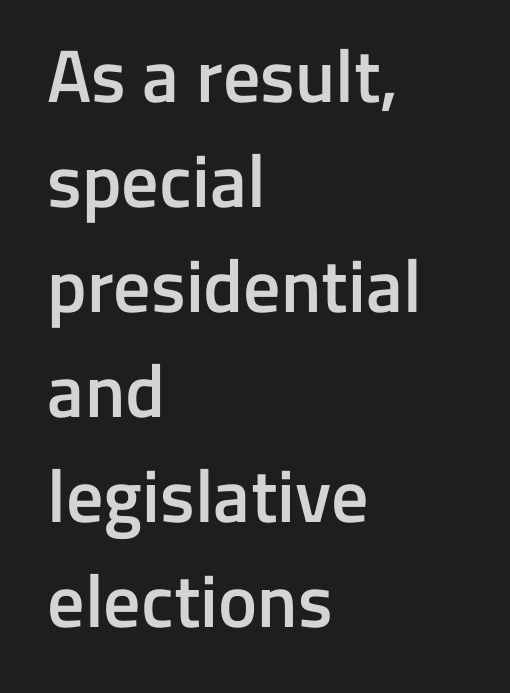
Honestly, the row spacing looks completely unremarkable. Weight: semibold (demi). The specimen omits any rule beneath the text block's lines. Observe the absence of serifs on each vertical stroke in this sample. You could not count columns in this text — the font is proportionally spaced.
